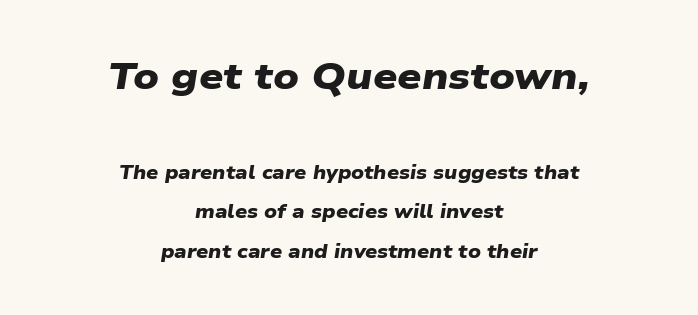
The image shows 38 px heavy, wide sans-serif type; set centered, loose line spacing (2.07x), normal letter spacing, not underlined; the first (top) block is 2.0x larger; low stroke contrast and a medium x-height.
